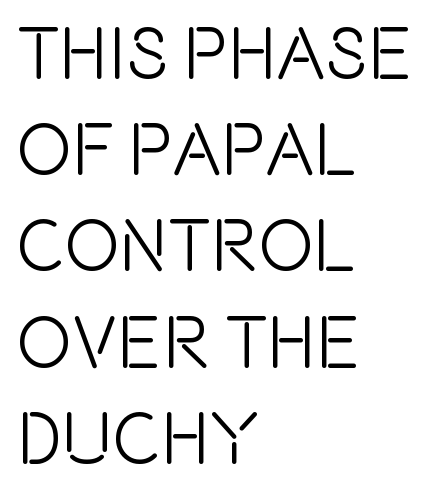
{"serif": "no", "italic": "no", "width": "condensed", "x_height": "large", "monospaced": "no", "underline": "no", "align": "left", "line_spacing": "normal", "line_spacing_ratio": 1.3, "letter_spacing": "normal", "letter_spacing_em": 0.0, "glyph_px": 74}
